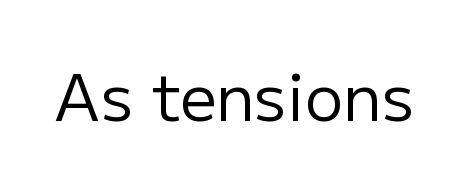
{"serif": "no", "italic": "no", "bold": "no", "weight": "regular", "width": "normal", "stroke_contrast": "low", "x_height": "medium", "monospaced": "no", "underline": "no", "letter_spacing": "normal", "letter_spacing_em": 0.0, "glyph_px": 64}
